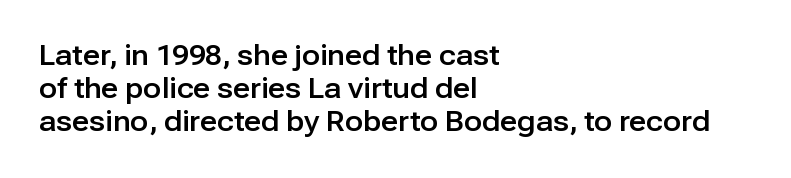
Q: Is the text italic (slanted)? A: No, it is upright.
Q: Is the text underlined? A: No.
Q: How is the paragraph aligned? A: Left-aligned.
Q: Is the spacing between letters normal or unusually wide? A: Normal.
